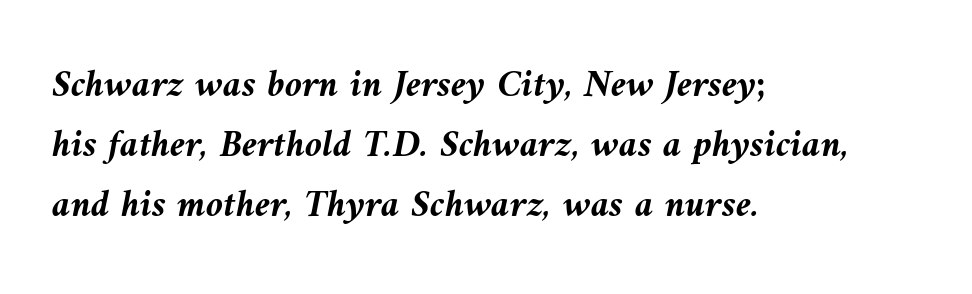
The image shows 39 px semibold type, italic (leaning left); set left-aligned, normal line spacing (1.54x), normal letter spacing, not underlined; medium stroke contrast and a medium x-height.
